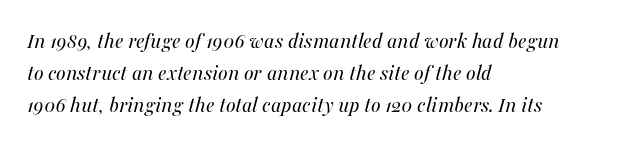
Successive baselines arrive at the customary interval. No word sits above an underline. Style check: oblique. Stem width sits at or under what a default text font uses.
